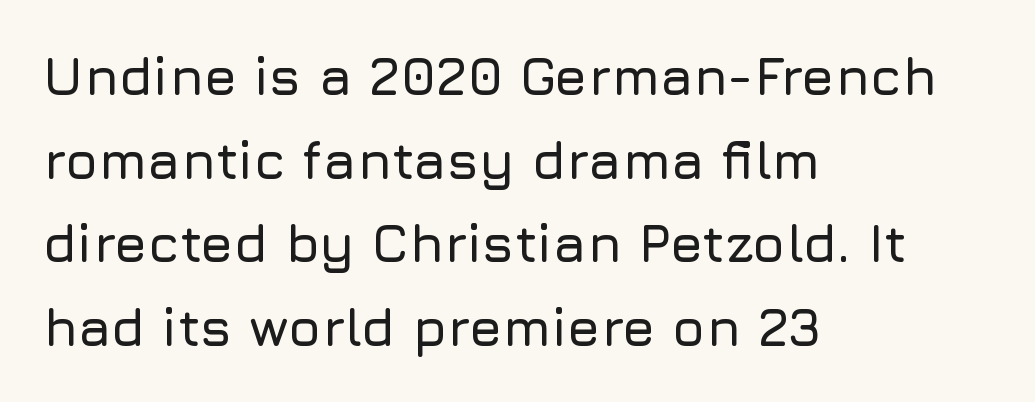
The image shows 53 px sans-serif type, upright; set left-aligned, normal line spacing (1.58x), normal letter spacing, not underlined; low stroke contrast and a medium x-height.
